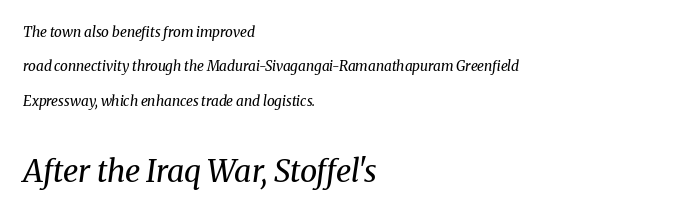
Here the glyphs are tracked normally, forming tight word shapes. Widely set lines give the paragraph a tall, airy silhouette. The zone under the glyphs is completely vacant. Where is the straight margin? On the left. Reading top to bottom, the characters get bigger at the block break. This sample has the flowing, uneven cadence of proportional lettering.
